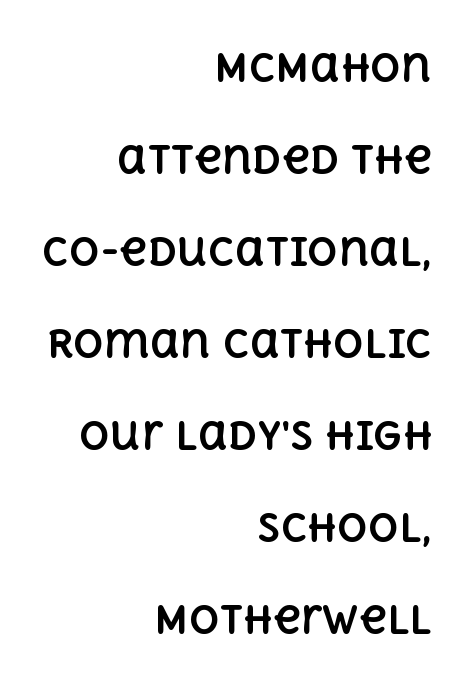
Q: Is the text bold? A: Yes.
Q: Is the text italic (slanted)? A: No, it is upright.
Q: Is the text underlined? A: No.
Q: How is the paragraph aligned? A: Right-aligned.
Q: Is the spacing between letters normal or unusually wide? A: Normal.
Q: Is the spacing between lines tight, normal or loose? A: Loose.
Q: Width (condensed, normal, or wide)? A: Normal.
Q: x-height? A: Large.
Q: Monospaced? A: No.
